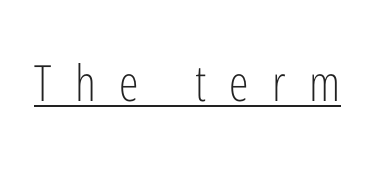
In terms of posture, this sample is upright. The rendering uses the underline text-decoration. A light-to-regular cut is what we see here. The tracking reads as deliberately expanded to a designer's eye.
